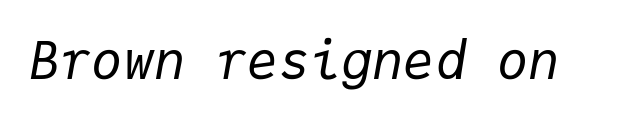
The text carries the slant typical of an italic or oblique font. The string is rendered with underlining switched off. Spacing verdict: monospaced, one width for all characters. Glyph-to-glyph distance matches everyday printed text. The strokes are not fattened; the text isn't bold.
